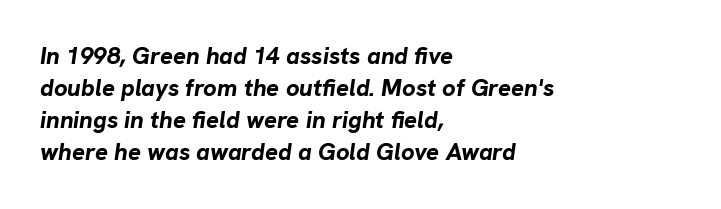
{"italic": "yes", "lean": "right", "slant_degrees": 8, "bold": "yes", "underline": "no", "align": "left", "line_spacing": "normal", "line_spacing_ratio": 1.34, "letter_spacing": "normal", "letter_spacing_em": 0.0, "glyph_px": 24}
